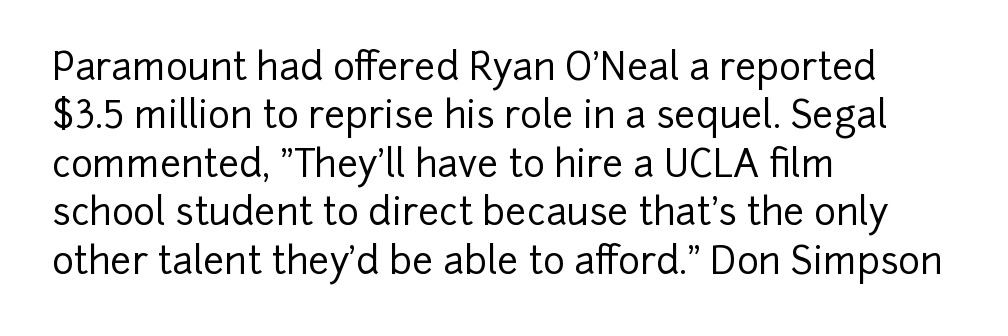
{"serif": "no", "italic": "no", "width": "normal", "stroke_contrast": "low", "x_height": "medium", "monospaced": "no", "underline": "no", "align": "left", "line_spacing": "normal", "line_spacing_ratio": 1.31, "letter_spacing": "normal", "letter_spacing_em": 0.0, "glyph_px": 37}
